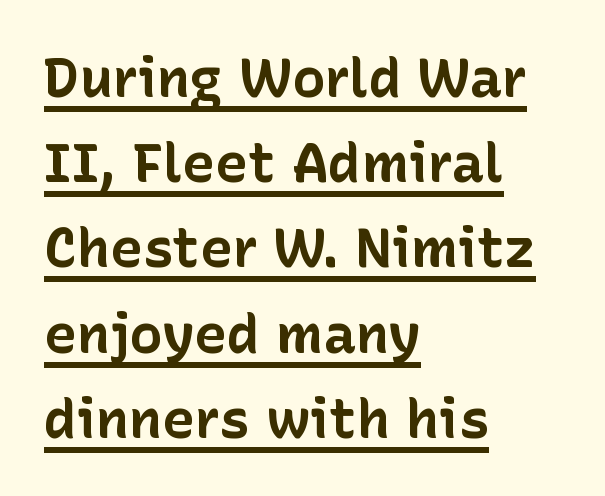
{"serif": "no", "italic": "no", "bold": "yes", "weight": "bold", "width": "normal", "stroke_contrast": "low", "x_height": "medium", "monospaced": "no", "underline": "yes", "align": "left", "line_spacing": "normal", "line_spacing_ratio": 1.55, "letter_spacing": "normal", "letter_spacing_em": 0.0, "glyph_px": 55}
